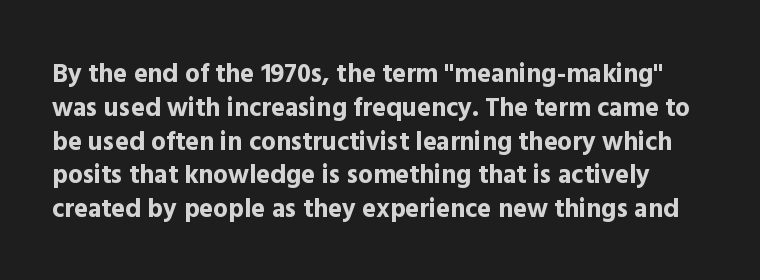
Lines of text with bare space underneath. Regarding leading, the lines here are spaced in the standard way. If you drew a line through each stem, it would be perfectly vertical. This rendering leaves character spacing at its baseline value. As a designer I'd log this as weight 700, bold.
